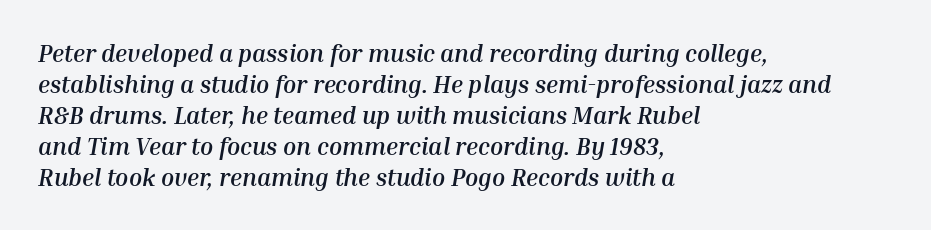
{"italic": "yes", "lean": "right", "slant_degrees": 10, "bold": "yes", "underline": "no", "align": "left", "line_spacing": "normal", "line_spacing_ratio": 1.29, "letter_spacing": "normal", "letter_spacing_em": 0.0, "glyph_px": 24}
